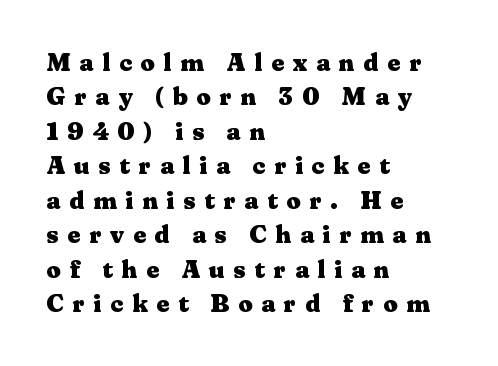
The image shows 25 px bold type, upright; set left-aligned, normal line spacing (1.38x), unusually wide letter spacing (+0.35 em), not underlined.
